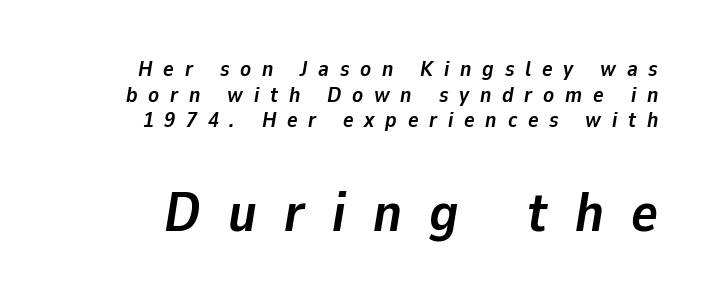
Q: Is the text bold? A: Yes.
Q: Is the text italic (slanted)? A: Yes, it leans right by about 9 degrees.
Q: Is the text underlined? A: No.
Q: Is the spacing between letters normal or unusually wide? A: Unusually wide.
Q: Which block of text is set in a larger size, the first (top) or the second (bottom)? A: The second (bottom) one.
Q: Width (condensed, normal, or wide)? A: Normal.
Q: Stroke contrast? A: Low.
Q: x-height? A: Medium.
Q: Monospaced? A: No.
